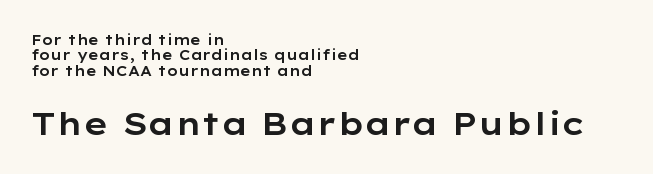
The image shows 32 px wide sans-serif type, upright; set left-aligned, tight line spacing (1.1x), normal letter spacing, not underlined; the second (bottom) block is 2.29x larger; low stroke contrast and a medium x-height.
